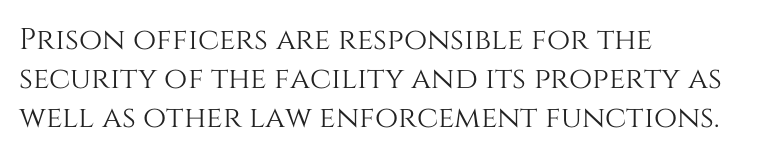
The image shows 30 px text type, upright; set left-aligned, normal line spacing (1.3x), normal letter spacing, not underlined; medium stroke contrast and a large x-height.
